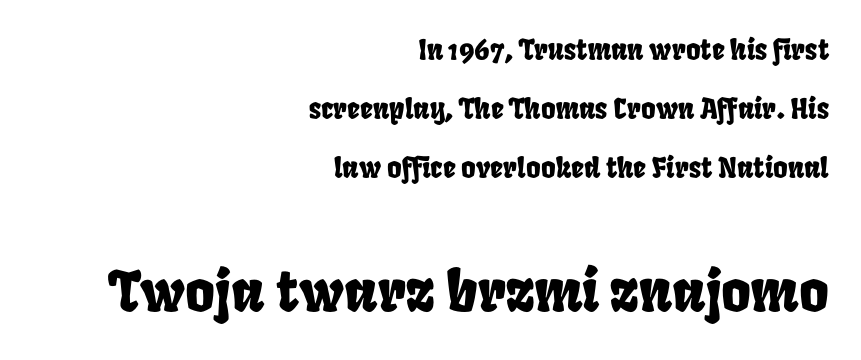
Every row of glyphs terminates at an identical x-position on the right. Only glyphs here, with clear space below each row. Quick note: interline space is abundant. Think of a printed novel: that variable character pitch is what you see here.
